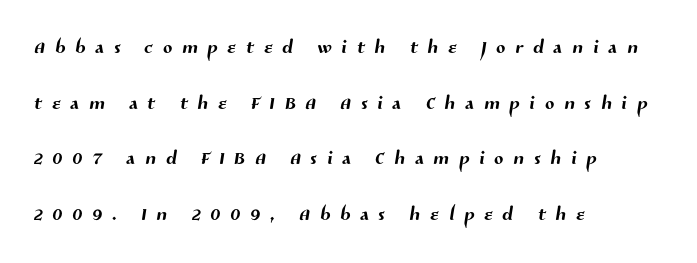
{"underline": "no", "align": "left", "line_spacing": "loose", "line_spacing_ratio": 2.06, "letter_spacing": "wide", "letter_spacing_em": 0.37, "glyph_px": 27}
